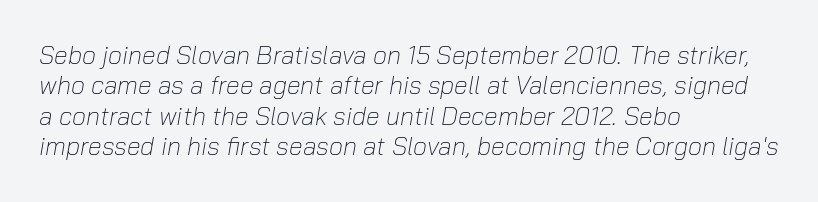
Visually the block forms a straight wall on the left and a jagged coastline on the right. Weight: regular or lighter. The space beneath each line is pristine and unruled. Compared with typical body copy, the letter spacing here is the same.
